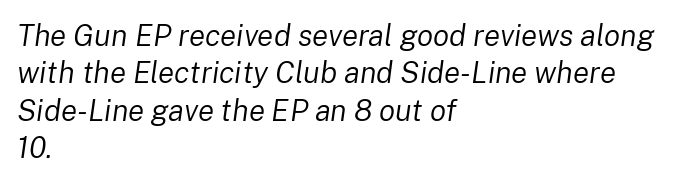
{"italic": "yes", "lean": "right", "slant_degrees": 8, "bold": "no", "weight": "regular", "width": "normal", "stroke_contrast": "low", "x_height": "medium", "monospaced": "no", "underline": "no", "align": "left", "line_spacing": "normal", "line_spacing_ratio": 1.25, "letter_spacing": "normal", "letter_spacing_em": 0.0, "glyph_px": 30}
